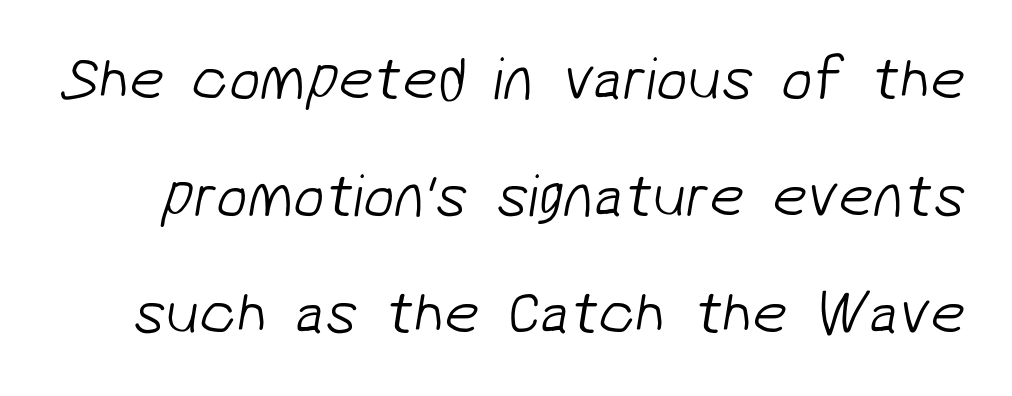
Q: Is the text bold? A: No.
Q: Is the typeface a serif or a sans-serif typeface? A: Sans-serif.
Q: Is the text underlined? A: No.
Q: Is the spacing between letters normal or unusually wide? A: Normal.
Q: Width (condensed, normal, or wide)? A: Normal.
Q: Stroke contrast? A: Low.
Q: x-height? A: Medium.
Q: Monospaced? A: No.
